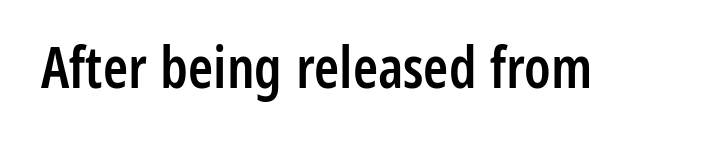
Check under the words: just untouched page. Varying glyph widths throughout — classic text-font behaviour. It's the straight-up-and-down kind of type. The type is set solid horizontally, with unmodified tracking. The letters carry no serifs — their stems end cleanly without finishing strokes. The rendering uses a semibold face; strokes are thickened but not to full bold.
